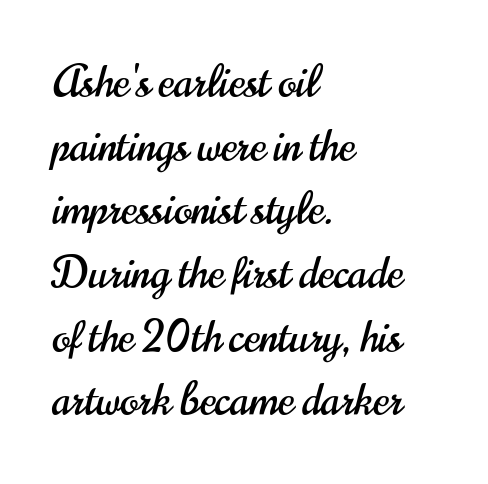
Q: Is the text italic (slanted)? A: Yes.
Q: Is the typeface a serif or a sans-serif typeface? A: Sans-serif.
Q: Is the text underlined? A: No.
Q: How is the paragraph aligned? A: Left-aligned.
Q: Is the spacing between letters normal or unusually wide? A: Normal.
Q: Is the spacing between lines tight, normal or loose? A: Normal.
Q: Width (condensed, normal, or wide)? A: Condensed.
Q: Stroke contrast? A: High.
Q: x-height? A: Small.
Q: Monospaced? A: No.
